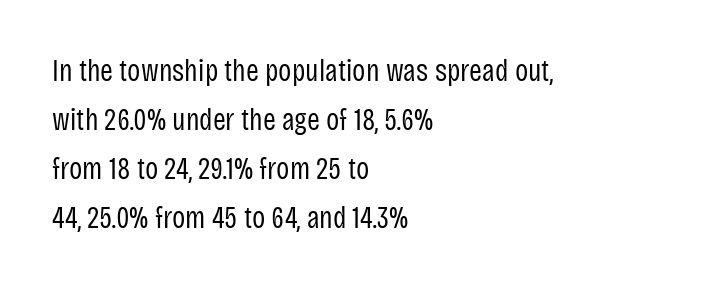
The specimen omits any rule beneath the text block's lines. Upright lettering throughout. You could not count columns in this text — the font is proportionally spaced. Serifs: no, the terminals of the letterforms are clean. Heaviness? Minimal to ordinary, like unemphasized prose.
